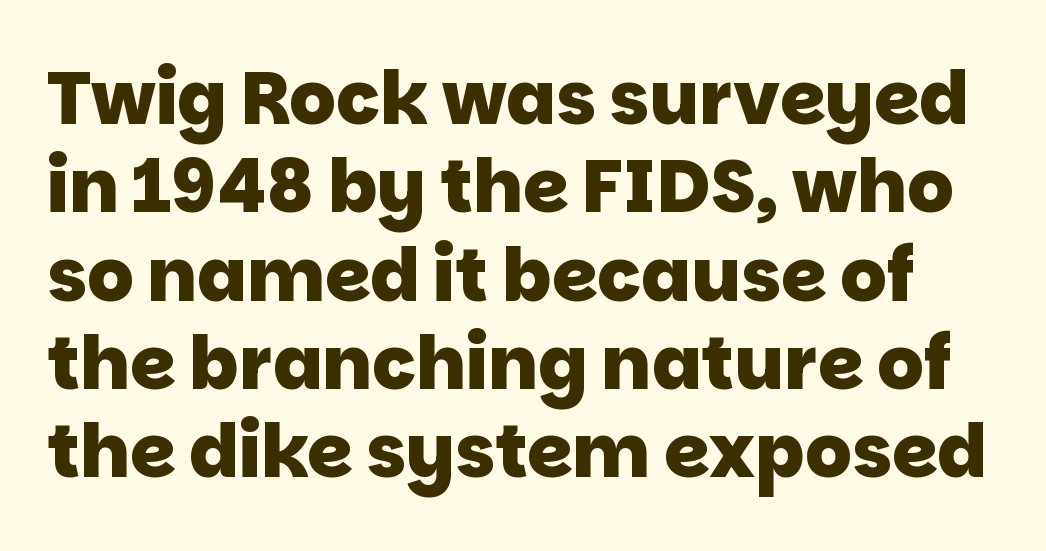
{"serif": "no", "bold": "yes", "weight": "heavy", "width": "normal", "stroke_contrast": "low", "x_height": "large", "monospaced": "no", "underline": "no", "line_spacing_ratio": 1.21, "letter_spacing": "normal", "letter_spacing_em": 0.0, "glyph_px": 73}
